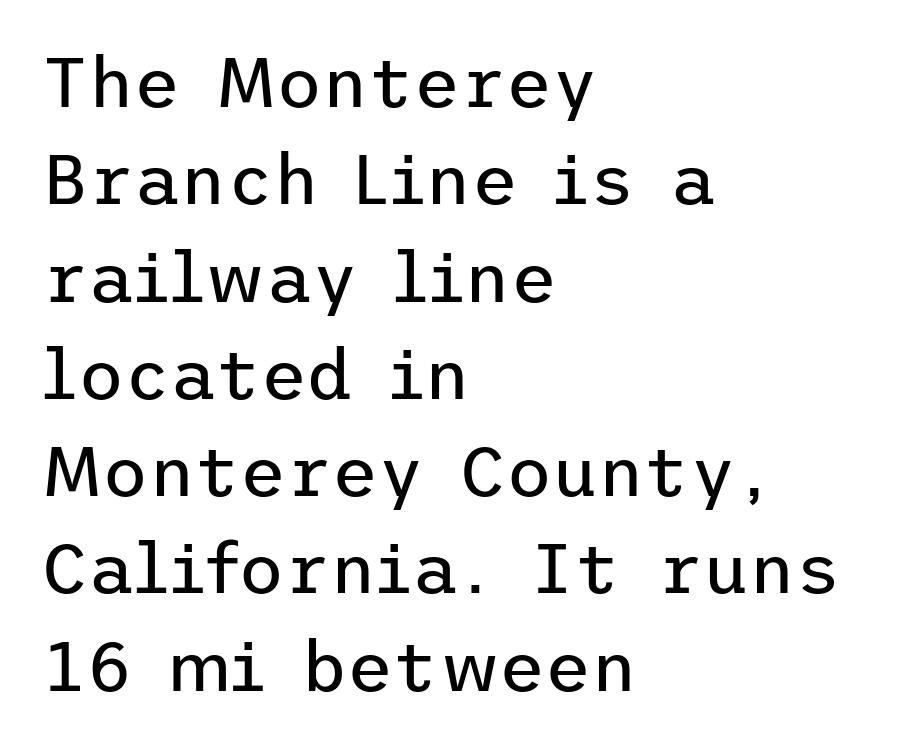
{"serif": "no", "italic": "no", "bold": "no", "weight": "regular", "width": "normal", "stroke_contrast": "low", "x_height": "medium", "underline": "no", "align": "left", "line_spacing": "normal", "line_spacing_ratio": 1.37, "letter_spacing": "normal", "letter_spacing_em": 0.0, "glyph_px": 71}
